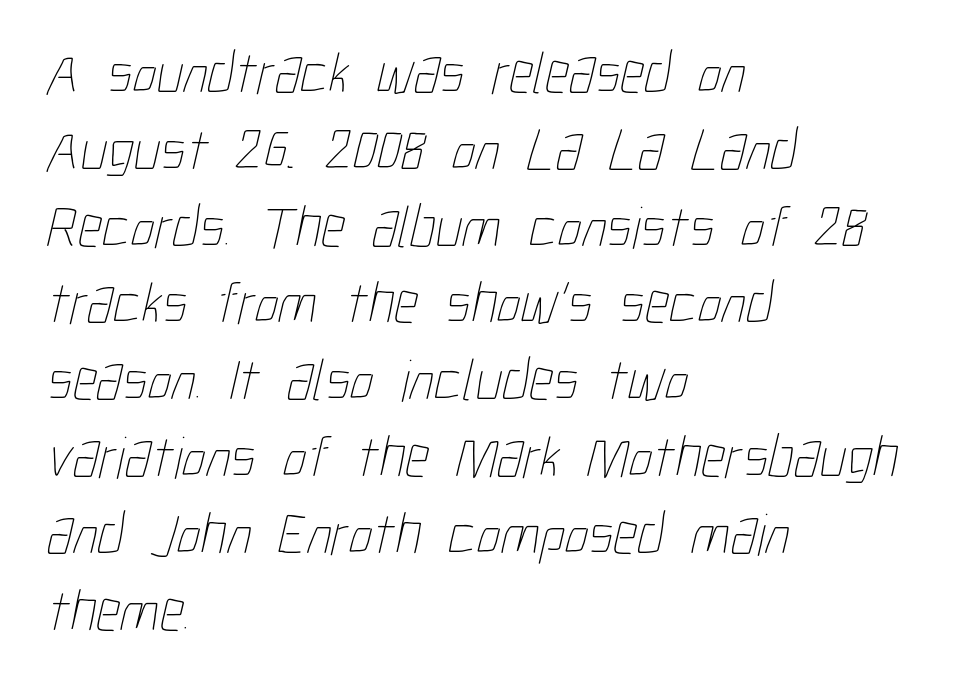
The image shows 60 px thin, condensed type; set left-aligned, normal line spacing (1.28x), normal letter spacing, not underlined; low stroke contrast and a medium x-height.
